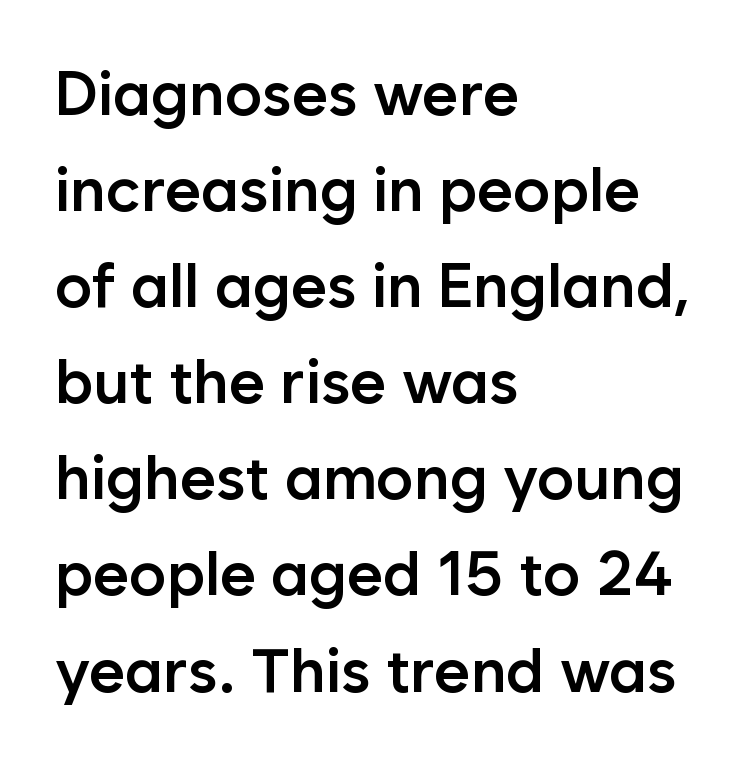
Q: Is the text bold? A: Semi-bold.
Q: Is the text italic (slanted)? A: No, it is upright.
Q: Is the typeface a serif or a sans-serif typeface? A: Sans-serif.
Q: Is the text underlined? A: No.
Q: How is the paragraph aligned? A: Left-aligned.
Q: Is the spacing between letters normal or unusually wide? A: Normal.
Q: Is the spacing between lines tight, normal or loose? A: Normal.
Q: Width (condensed, normal, or wide)? A: Normal.
Q: Stroke contrast? A: Low.
Q: x-height? A: Medium.
Q: Monospaced? A: No.
